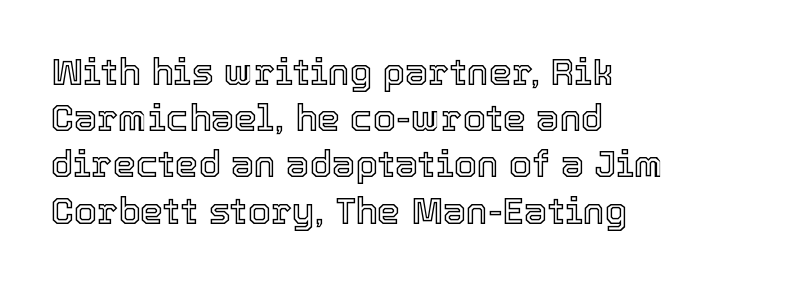
The image shows 37 px text type, upright; set left-aligned, normal line spacing (1.25x), normal letter spacing, not underlined; a medium x-height.
